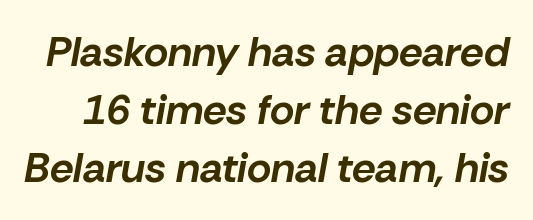
The baseline area is clear. These lines keep a tight, regular rhythm from letter to letter. Rows of type keep a routine distance in the vertical direction. Spacing verdict: proportional, widths tailored to each character. The sample has been set heavy, in full bold. It's the slanting kind of type.
